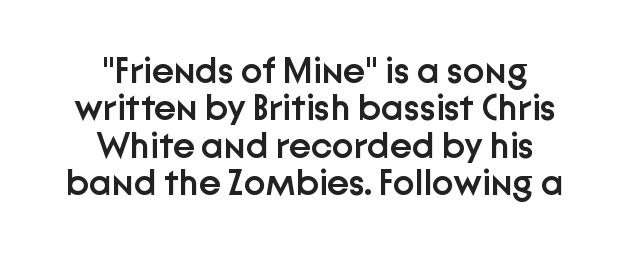
The image shows 37 px semibold sans-serif type, upright; set centered, tight line spacing (1.01x), normal letter spacing, not underlined; low stroke contrast and a medium x-height.
